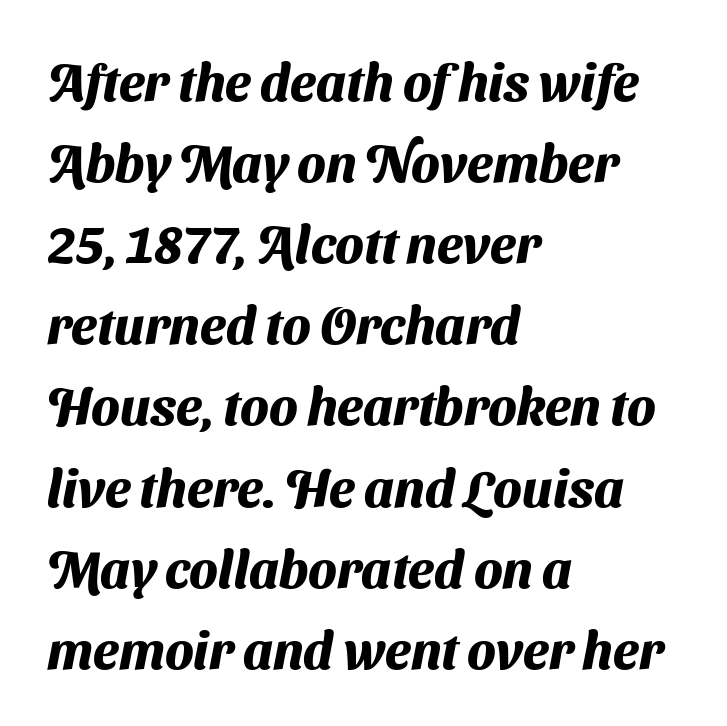
{"serif": "no", "bold": "yes", "weight": "heavy", "width": "normal", "stroke_contrast": "medium", "x_height": "medium", "monospaced": "no", "underline": "no", "align": "left", "line_spacing": "normal", "line_spacing_ratio": 1.56, "letter_spacing": "normal", "letter_spacing_em": 0.0, "glyph_px": 52}
